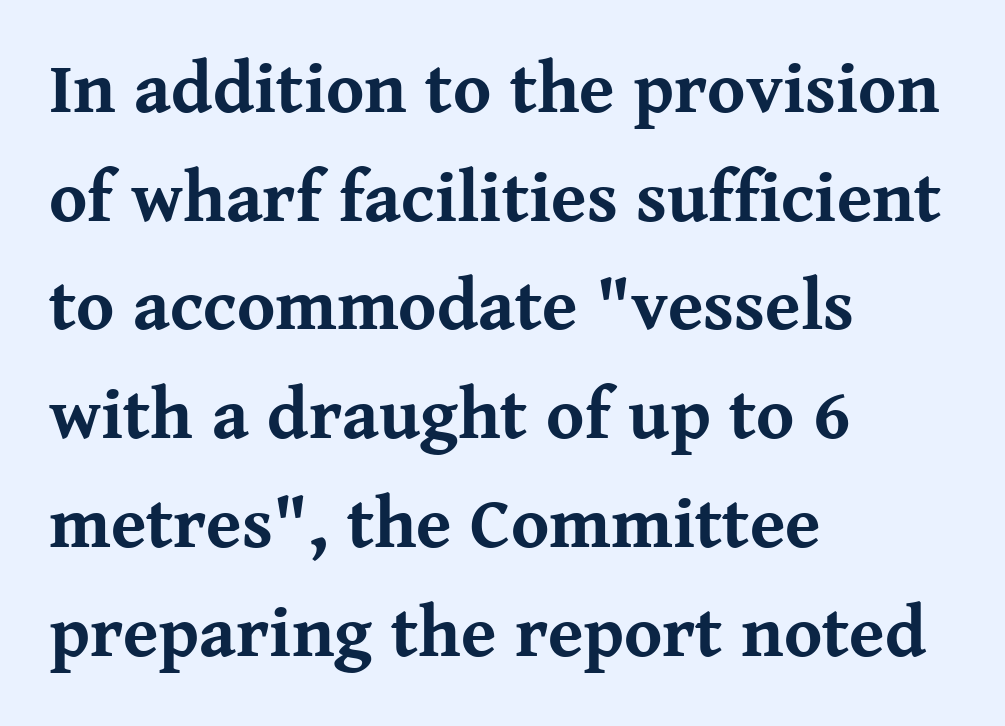
{"serif": "yes", "italic": "no", "bold": "yes", "weight": "bold", "width": "normal", "stroke_contrast": "medium", "x_height": "medium", "monospaced": "no", "underline": "no", "align": "left", "line_spacing": "normal", "line_spacing_ratio": 1.51, "letter_spacing": "normal", "letter_spacing_em": 0.0, "glyph_px": 72}
